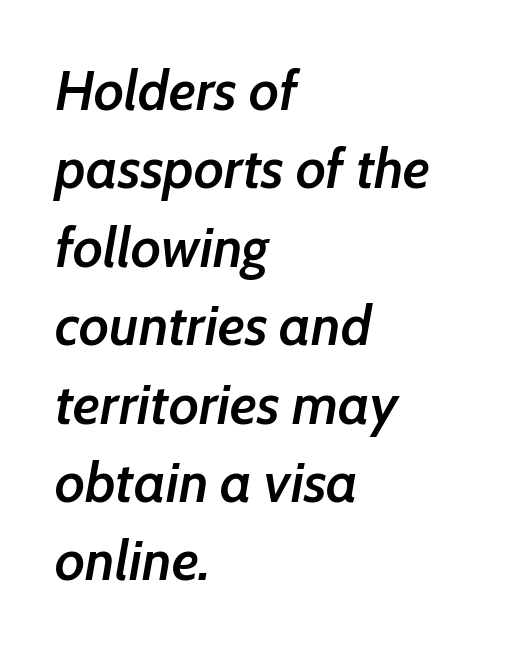
Q: Is the text bold? A: Semi-bold.
Q: Is the text italic (slanted)? A: Yes, it leans right by about 7 degrees.
Q: Is the text underlined? A: No.
Q: How is the paragraph aligned? A: Left-aligned.
Q: Is the spacing between letters normal or unusually wide? A: Normal.
Q: Is the spacing between lines tight, normal or loose? A: Normal.
Q: Width (condensed, normal, or wide)? A: Normal.
Q: Stroke contrast? A: Low.
Q: x-height? A: Medium.
Q: Monospaced? A: No.
